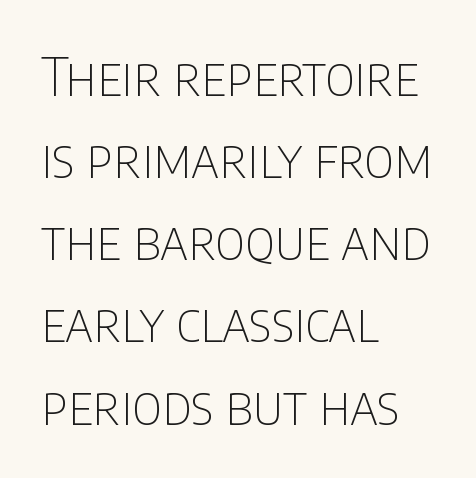
The image shows 53 px thin, condensed sans-serif type, upright; set left-aligned, normal line spacing (1.55x), normal letter spacing, not underlined; low stroke contrast and a large x-height.
